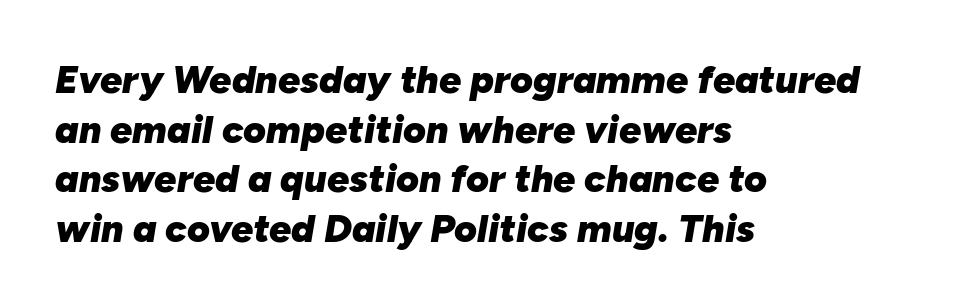
The image shows 39 px heavy type, italic (leaning right); set left-aligned, normal line spacing (1.27x), normal letter spacing, not underlined; low stroke contrast and a medium x-height.
